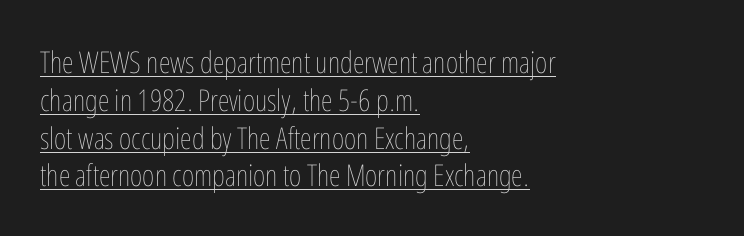
This sample carries an underscore along the baseline area. Caption: multi-line text, flush left, ragged right. Nothing heavy about these letters — not bold at all. Tracking here is standard; glyphs follow each other at the usual distance.
